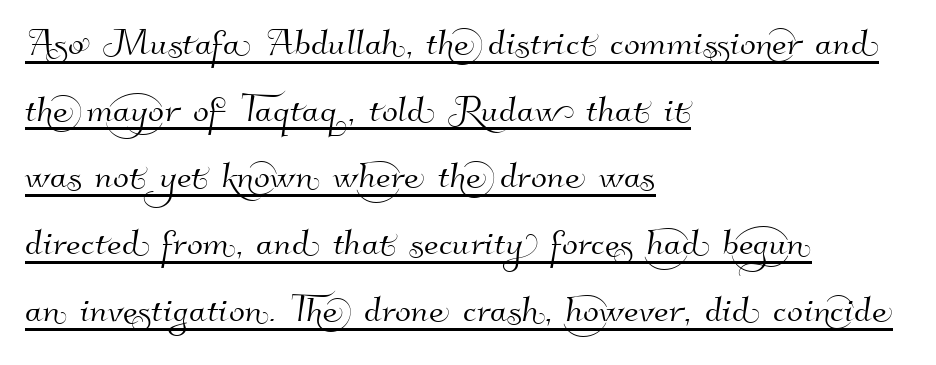
The vertical gap from one line to the next is medium. Do the characters align in a grid? No, the font is proportional. Note: no serifs on the glyphs. Nobody touched the tracking dial on this one.
